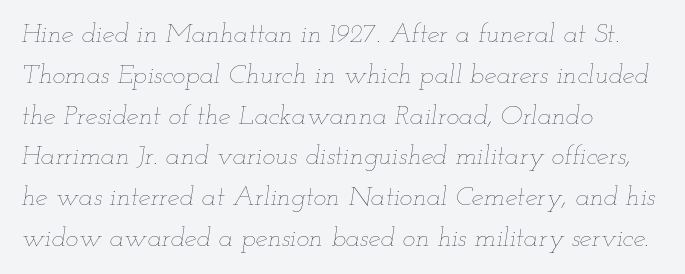
The image shows 27 px text type, italic (leaning right); set left-aligned, normal line spacing (1.51x), normal letter spacing, not underlined.
